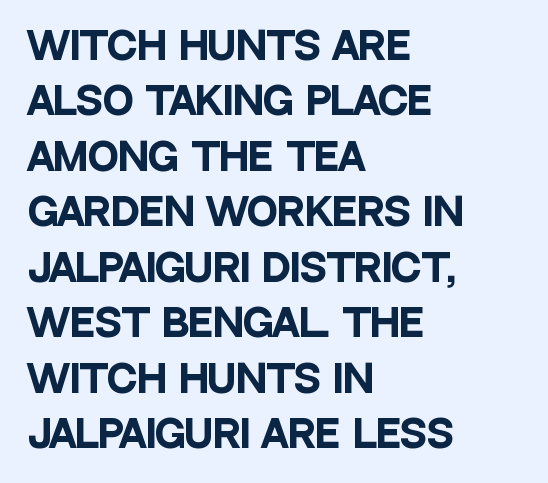
{"serif": "no", "italic": "no", "bold": "yes", "weight": "heavy", "width": "condensed", "stroke_contrast": "low", "x_height": "large", "monospaced": "no", "underline": "no", "align": "left", "line_spacing": "normal", "line_spacing_ratio": 1.5, "letter_spacing": "normal", "letter_spacing_em": 0.0, "glyph_px": 37}
